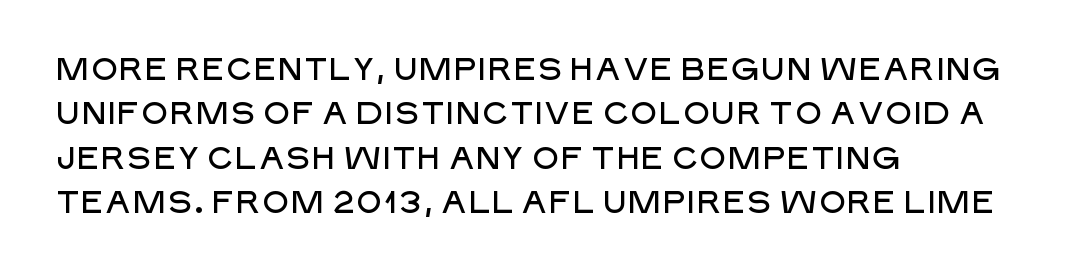
The image shows 31 px sans-serif type, upright; set left-aligned, normal line spacing (1.43x), normal letter spacing, not underlined; low stroke contrast and a large x-height.
